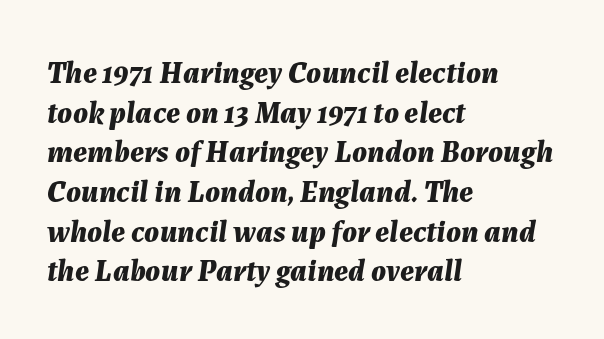
{"italic": "yes", "lean": "right", "slant_degrees": 7, "bold": "yes", "weight": "bold", "width": "normal", "stroke_contrast": "medium", "x_height": "medium", "monospaced": "no", "underline": "no", "align": "left", "line_spacing": "normal", "line_spacing_ratio": 1.28, "letter_spacing": "normal", "letter_spacing_em": 0.0, "glyph_px": 31}
